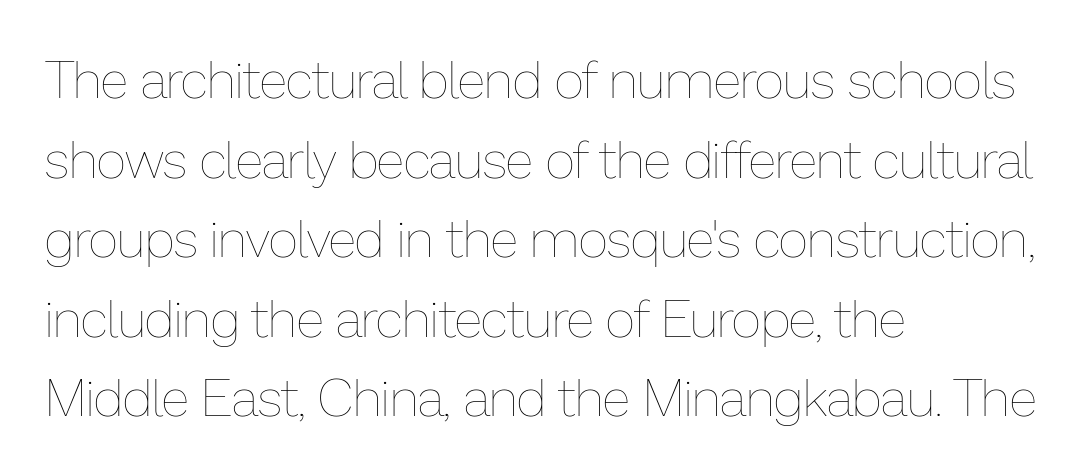
{"italic": "no", "bold": "no", "weight": "thin", "width": "normal", "stroke_contrast": "low", "x_height": "medium", "monospaced": "no", "underline": "no", "align": "left", "line_spacing": "normal", "line_spacing_ratio": 1.53, "letter_spacing": "normal", "letter_spacing_em": 0.0, "glyph_px": 52}
